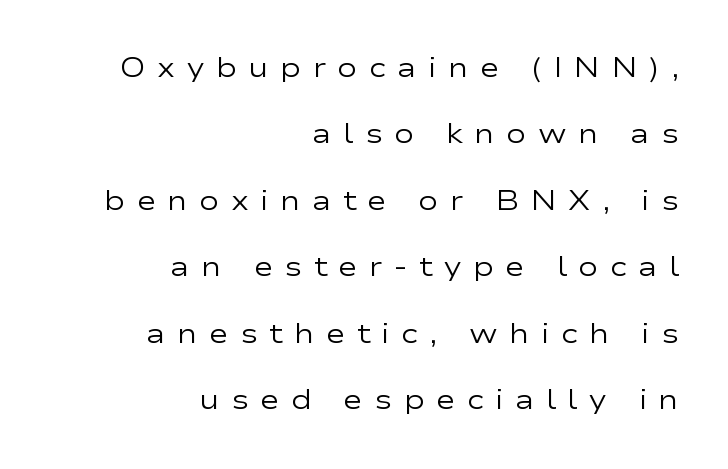
The image shows 27 px text type, upright; set right-aligned, loose line spacing (2.46x), unusually wide letter spacing (+0.42 em), not underlined.
